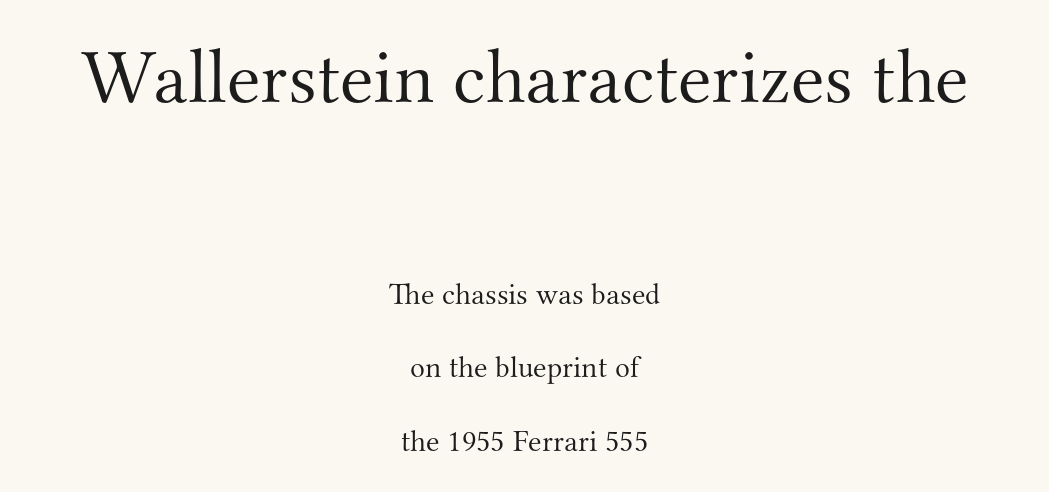
Airy leading. The lettering holds an erect, upright posture throughout. Unmarked baselines from the first word to the last. Here the glyphs are tracked normally, forming tight word shapes.
